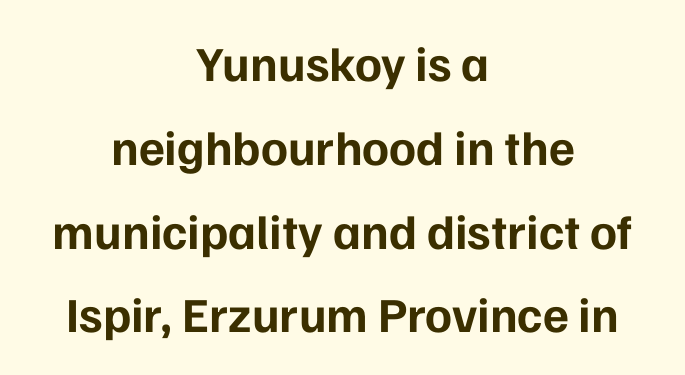
Classification — sans serif. The paragraph has two soft edges and a firm central axis. Ascenders rise straight up at ninety degrees. Proportional: the letters do not fall into vertical columns. Tracking value appears to be zero — textbook default spacing.
